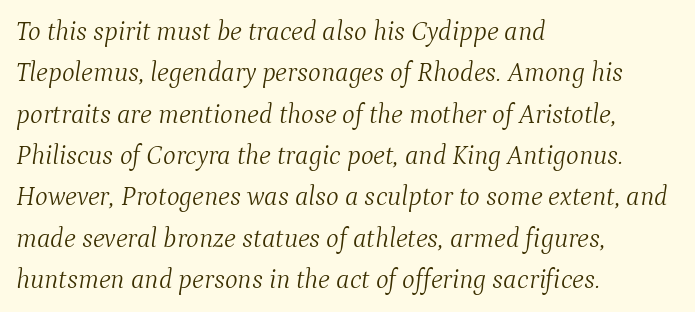
The image shows 27 px text type, italic (leaning right); set left-aligned, normal line spacing (1.53x), normal letter spacing, not underlined.
